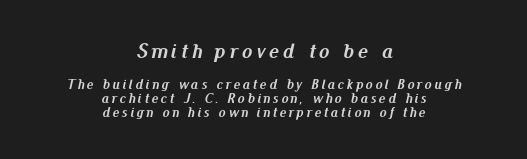
Q: Is the text bold? A: Yes.
Q: Is the text italic (slanted)? A: Yes, it leans right by about 13 degrees.
Q: Is the text underlined? A: No.
Q: How is the paragraph aligned? A: Centered.
Q: Is the spacing between lines tight, normal or loose? A: Tight.
Q: Which block of text is set in a larger size, the first (top) or the second (bottom)? A: The first (top) one.
